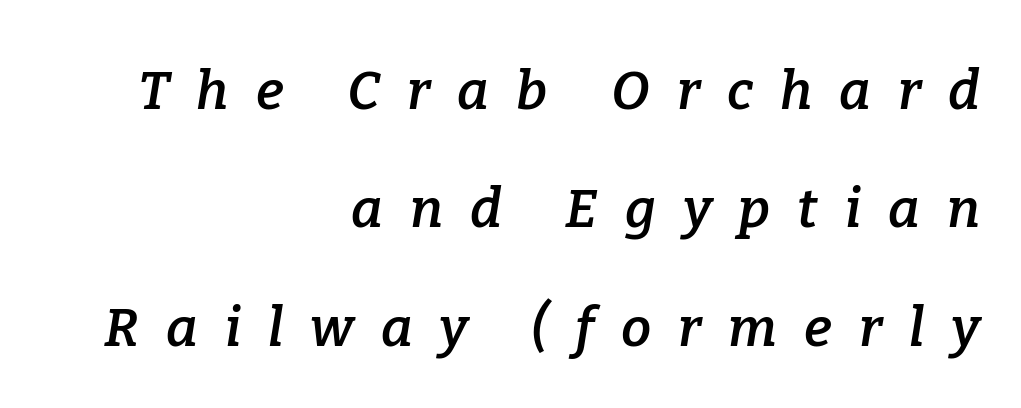
The image shows 54 px semibold serif type, italic (leaning right); set right-aligned, loose line spacing (2.19x), unusually wide letter spacing (+0.5 em), not underlined; low stroke contrast and a medium x-height.
